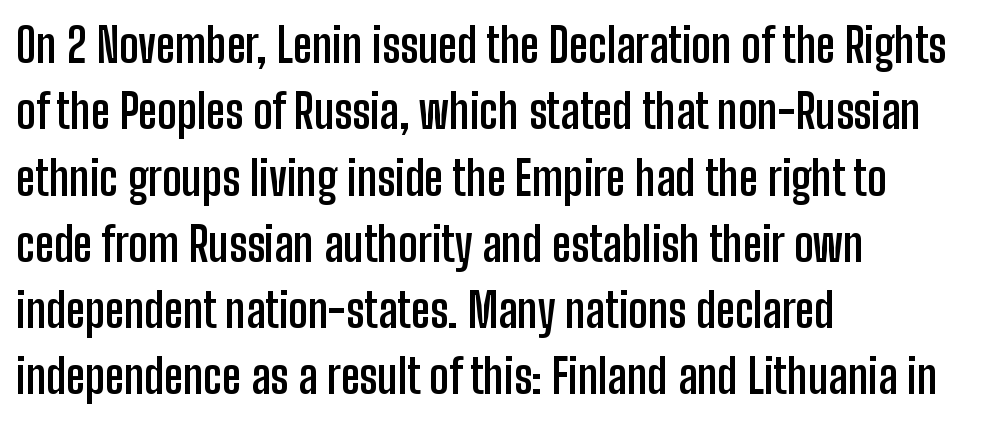
{"serif": "no", "italic": "no", "bold": "yes", "weight": "semibold", "width": "condensed", "stroke_contrast": "low", "x_height": "medium", "monospaced": "no", "underline": "no", "align": "left", "line_spacing": "normal", "line_spacing_ratio": 1.41, "letter_spacing": "normal", "letter_spacing_em": 0.0, "glyph_px": 47}
